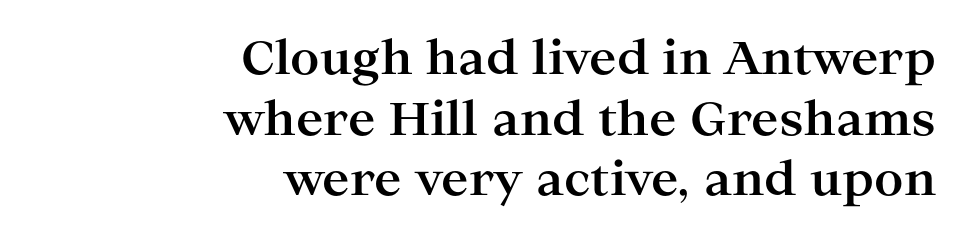
{"serif": "yes", "italic": "no", "bold": "yes", "weight": "bold", "width": "wide", "stroke_contrast": "high", "x_height": "medium", "monospaced": "no", "underline": "no", "align": "right", "line_spacing": "normal", "line_spacing_ratio": 1.32, "letter_spacing": "normal", "letter_spacing_em": 0.0, "glyph_px": 46}
